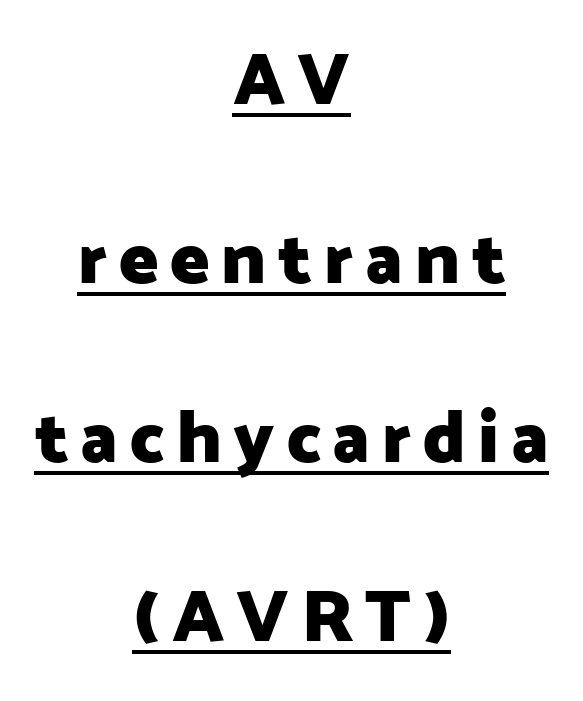
Emphasis by weight is at full strength: bold. This sample uses a sans-serif face. Note the varied advance widths — an 'i' is clearly narrower than an 'm'. Notice how a bar underscores the lettering throughout.
